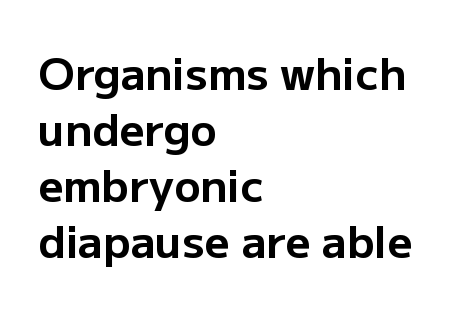
The image shows 44 px bold sans-serif type, upright; set left-aligned, normal line spacing (1.27x), normal letter spacing, not underlined; low stroke contrast and a medium x-height.
